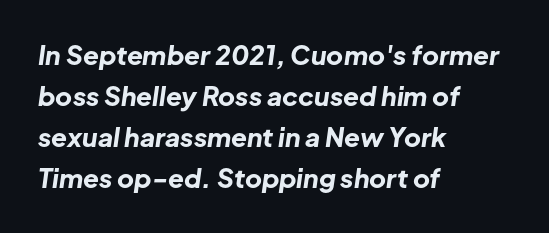
This is oblique type, the kind used for emphasis or titles. Whoever set this chose a conventional vertical rhythm. Lines of text with bare space underneath. A dark, heavy texture on the line: the type is bold. Nothing unusual about the tracking: characters are spaced as the font intends. Which margin do the lines hug? The left one — the right edge is uneven.
